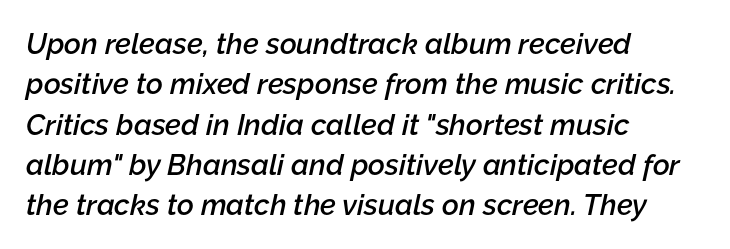
The image shows 29 px semibold type, italic (leaning right); set left-aligned, normal line spacing (1.39x), normal letter spacing, not underlined; low stroke contrast and a medium x-height.
